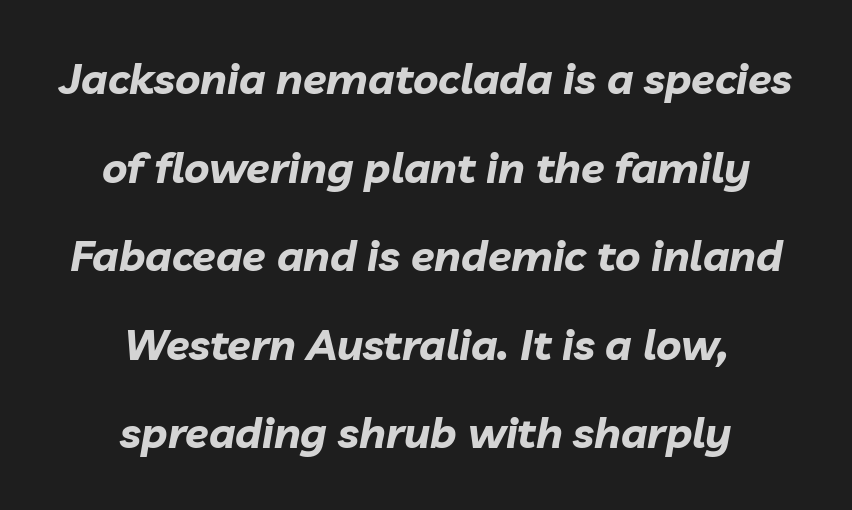
Every letter is thick-stroked: bold, no question. The text block is weighted toward neither margin, spreading evenly from the middle. The lines are spread far apart with generous leading. The rendering uses natural spacing where letterforms have individual widths.
